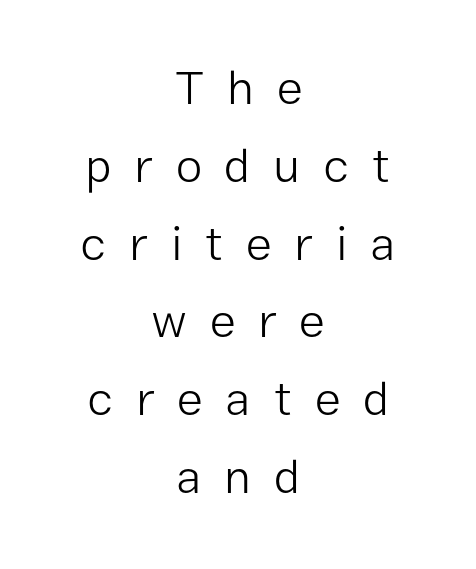
The image shows 48 px light sans-serif type, upright; set centered, normal line spacing (1.62x), unusually wide letter spacing (+0.47 em), not underlined; low stroke contrast and a medium x-height.
